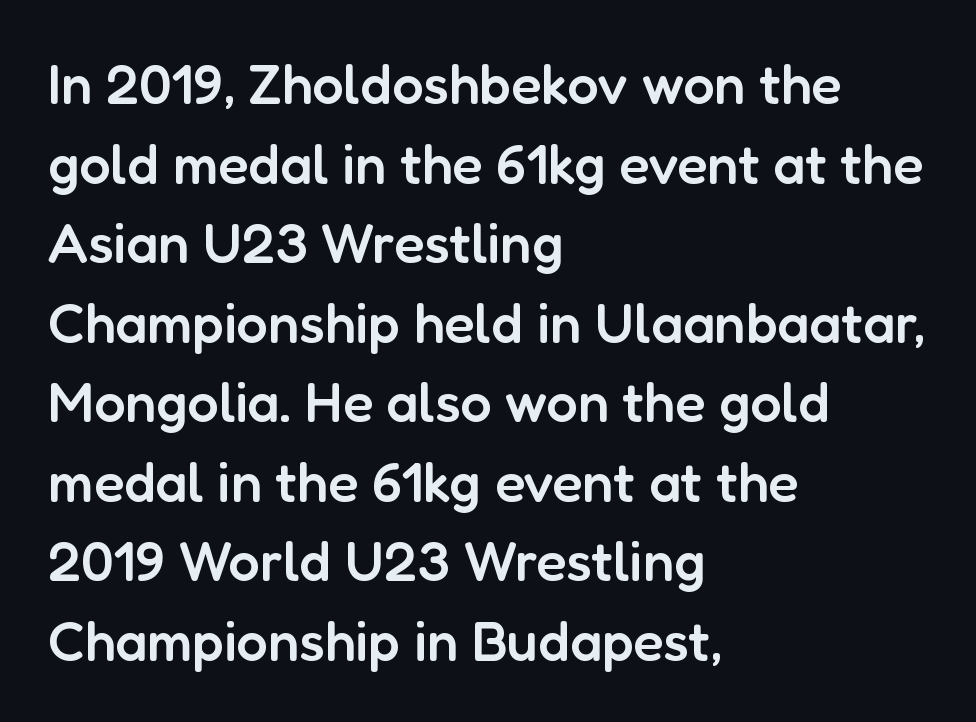
Does the type have serifs? No, each stem ends abruptly. Vertical spacing — default. In CSS terms this would be text-align: left. A somewhat darkened texture: the type is semibold rather than bold.
